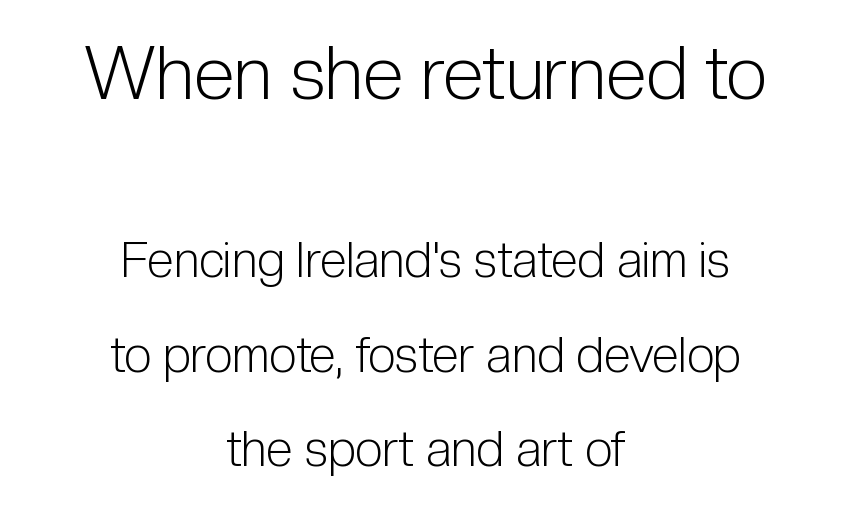
The image shows 74 px light, condensed sans-serif type, upright; set centered, loose line spacing (1.93x), normal letter spacing, not underlined; the first (top) block is 1.51x larger; low stroke contrast and a medium x-height.
